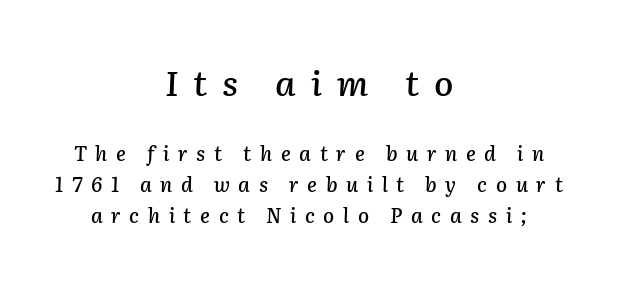
Note the varied advance widths — an 'i' is clearly narrower than an 'm'. It's the slanting kind of type. This layout puts the oversized block above and the modest block below. The passage shown stacks its lines at a standard gap. Alignment: centered. Rule under the text: the space is simply empty.
